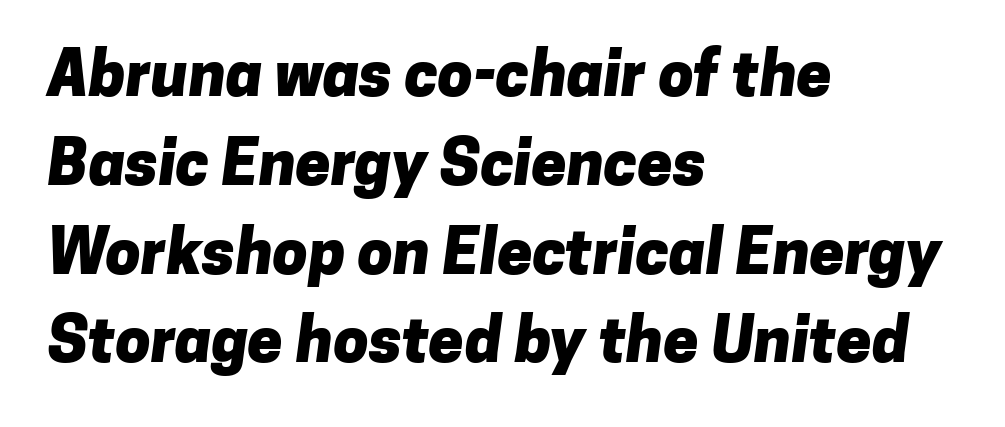
{"serif": "no", "bold": "yes", "weight": "heavy", "width": "normal", "stroke_contrast": "low", "x_height": "medium", "monospaced": "no", "underline": "no", "align": "left", "line_spacing": "normal", "line_spacing_ratio": 1.41, "letter_spacing": "normal", "letter_spacing_em": 0.0, "glyph_px": 63}
